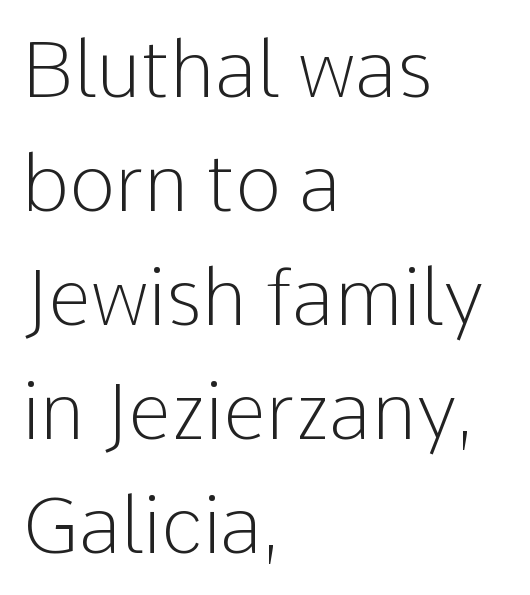
The glyphs in this specimen are sans serif. Nothing unusual about the tracking: characters are spaced as the font intends. Left-aligned paragraph, ragged on the right. No chunkiness to these letters — they're not bold. Horizontal bands of white between lines are of average thickness. The gap between lines stays unmarked.
